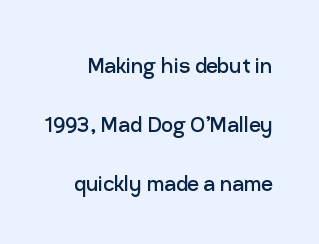
Q: Is the text bold? A: No.
Q: Is the text italic (slanted)? A: No, it is upright.
Q: Is the text underlined? A: No.
Q: Is the spacing between letters normal or unusually wide? A: Normal.
Q: Is the spacing between lines tight, normal or loose? A: Loose.
